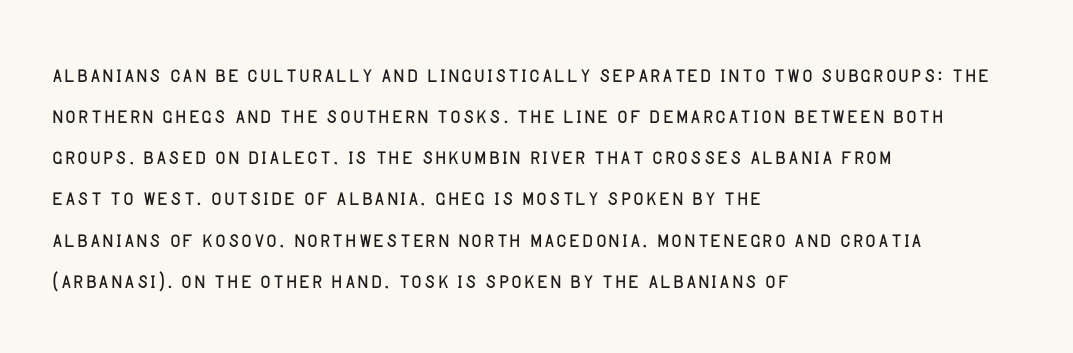
Q: Is the text bold? A: No.
Q: Is the text italic (slanted)? A: No, it is upright.
Q: Is the typeface a serif or a sans-serif typeface? A: Sans-serif.
Q: Is the text underlined? A: No.
Q: How is the paragraph aligned? A: Left-aligned.
Q: Is the spacing between letters normal or unusually wide? A: Normal.
Q: Is the spacing between lines tight, normal or loose? A: Normal.
Q: Width (condensed, normal, or wide)? A: Normal.
Q: Stroke contrast? A: Low.
Q: x-height? A: Large.
Q: Monospaced? A: No.
